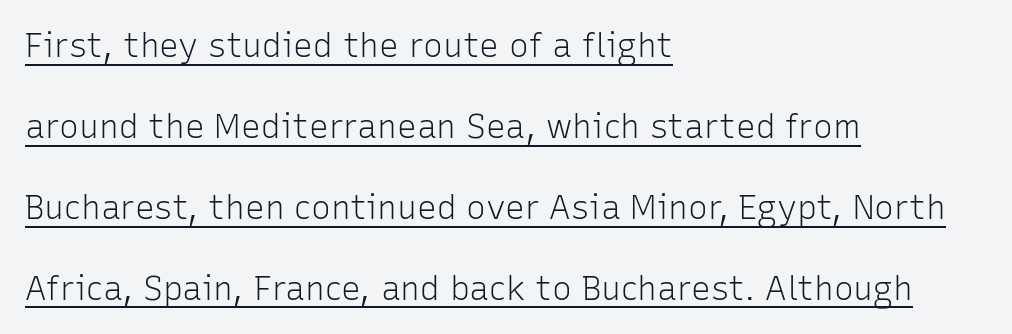
The image shows 33 px light sans-serif type, upright; set left-aligned, loose line spacing (2.45x), normal letter spacing, underlined; low stroke contrast and a medium x-height.
